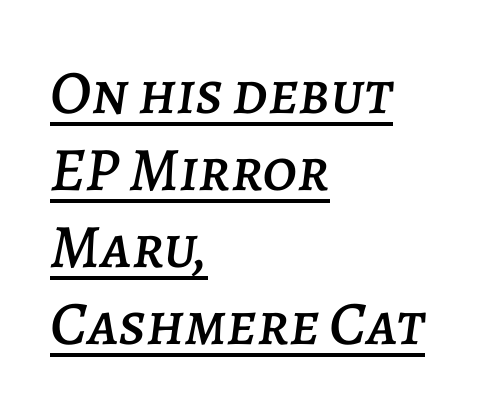
The image shows 62 px text type, italic (leaning right); set left-aligned, line spacing 1.24x, normal letter spacing, underlined; low stroke contrast and a large x-height.
